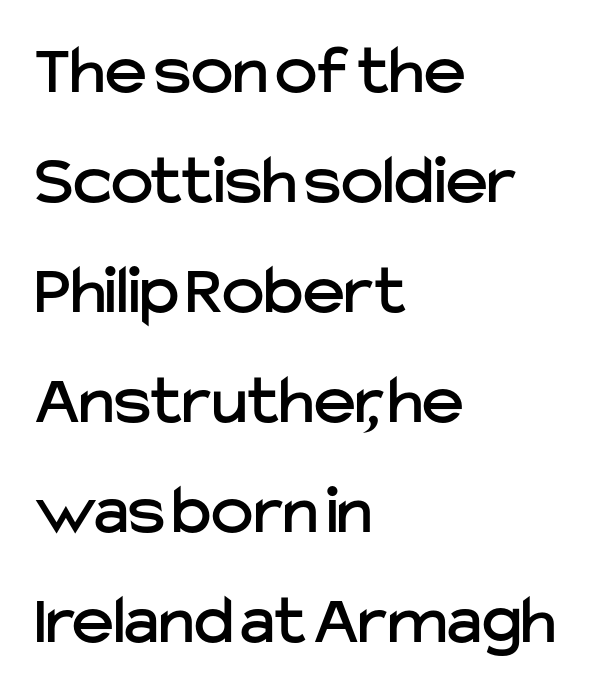
The image shows 71 px sans-serif type, upright; set left-aligned, normal line spacing (1.55x), normal letter spacing, not underlined; low stroke contrast and a medium x-height.
